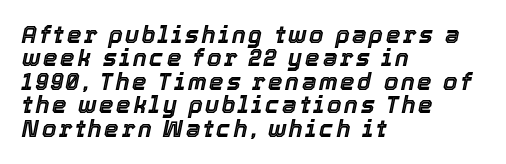
Underlining? Definitely not there. The specimen reads as italic at a glance. A typesetter would call this leading minimal, almost set solid. In CSS terms this would be text-align: left.
